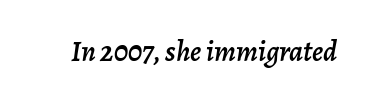
{"italic": "yes", "lean": "right", "slant_degrees": 7, "width": "normal", "stroke_contrast": "low", "x_height": "medium", "monospaced": "no", "underline": "no", "letter_spacing": "normal", "letter_spacing_em": 0.0, "glyph_px": 29}
